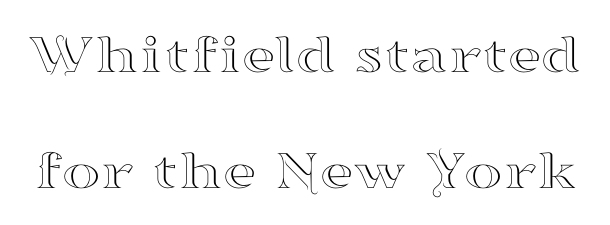
Q: Is the text italic (slanted)? A: No, it is upright.
Q: Is the typeface a serif or a sans-serif typeface? A: Serif.
Q: Is the text underlined? A: No.
Q: Is the spacing between letters normal or unusually wide? A: Normal.
Q: Is the spacing between lines tight, normal or loose? A: Loose.
Q: Width (condensed, normal, or wide)? A: Wide.
Q: Stroke contrast? A: High.
Q: x-height? A: Small.
Q: Monospaced? A: No.
